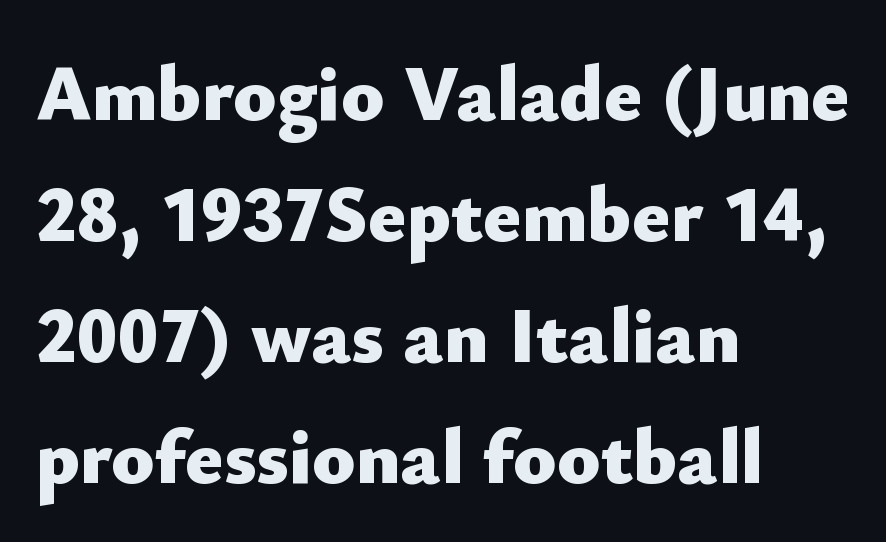
Q: Is the text bold? A: Yes.
Q: Is the text italic (slanted)? A: No, it is upright.
Q: Is the typeface a serif or a sans-serif typeface? A: Sans-serif.
Q: Is the text underlined? A: No.
Q: How is the paragraph aligned? A: Left-aligned.
Q: Is the spacing between letters normal or unusually wide? A: Normal.
Q: Is the spacing between lines tight, normal or loose? A: Normal.
Q: Width (condensed, normal, or wide)? A: Normal.
Q: Stroke contrast? A: Low.
Q: x-height? A: Small.
Q: Monospaced? A: No.
